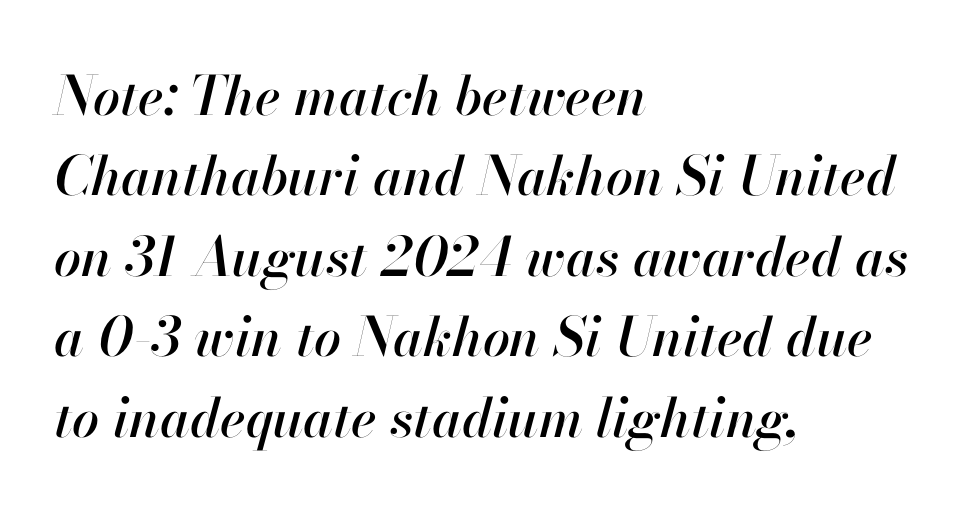
The lines are quadded left. Inter-character spacing is left at the font's built-in metrics. Nobody drew a line under any word here. Looks like regular typesetting: each glyph gets only the width it needs. Characters are canted at an angle relative to the baseline's perpendicular.
